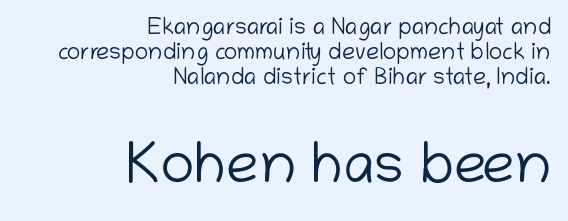
The image shows 58 px light sans-serif type, upright; set right-aligned, tight line spacing (1.09x), normal letter spacing, not underlined; the second (bottom) block is 2.52x larger; low stroke contrast and a medium x-height.
